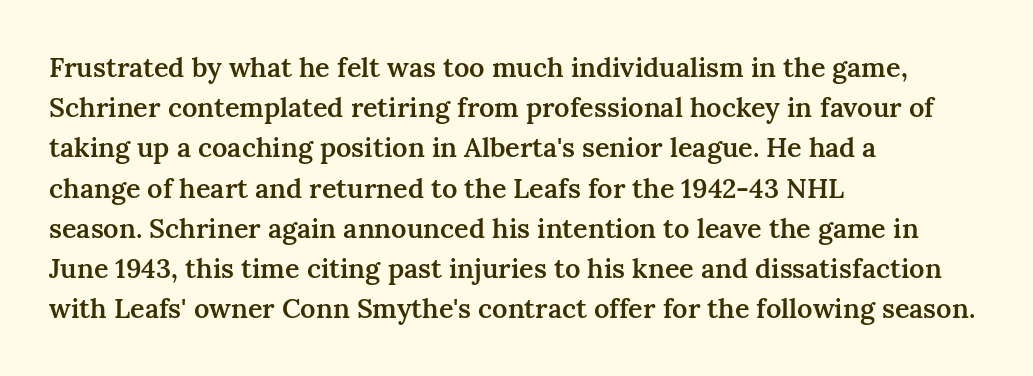
The paragraph has a hard left edge and a soft right edge. Nobody drew a line under any word here. Notice how descenders clear the ascenders below comfortably — that's standard leading. Its strokes are somewhat broadened, the hallmark of semibold type. The axis of the letterforms is exactly vertical. The letterforms sit shoulder to shoulder at normal distance.
